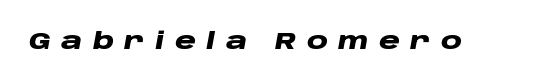
Q: Is the text bold? A: Yes.
Q: Is the text italic (slanted)? A: Yes, it leans right by about 10 degrees.
Q: Is the text underlined? A: No.
Q: Is the spacing between letters normal or unusually wide? A: Unusually wide.
